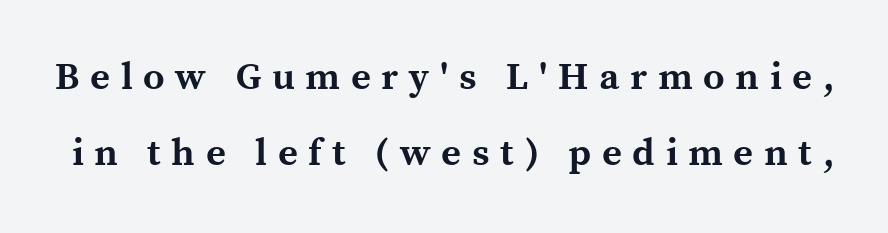
{"serif": "yes", "italic": "no", "bold": "yes", "weight": "bold", "width": "normal", "x_height": "medium", "monospaced": "no", "underline": "no", "line_spacing": "loose", "line_spacing_ratio": 2.01, "letter_spacing": "wide", "letter_spacing_em": 0.28, "glyph_px": 38}
